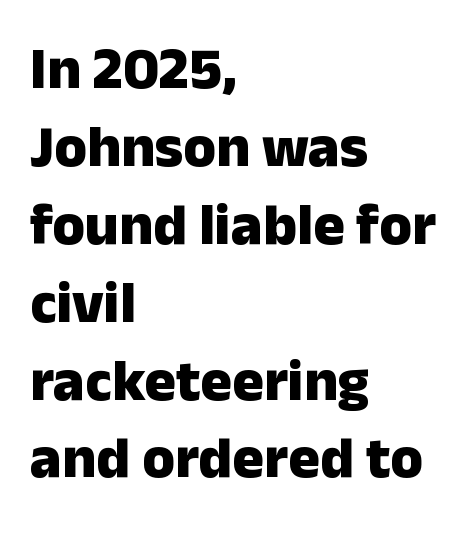
The image shows 59 px heavy sans-serif type, upright; set left-aligned, normal line spacing (1.32x), normal letter spacing, not underlined; low stroke contrast and a medium x-height.
